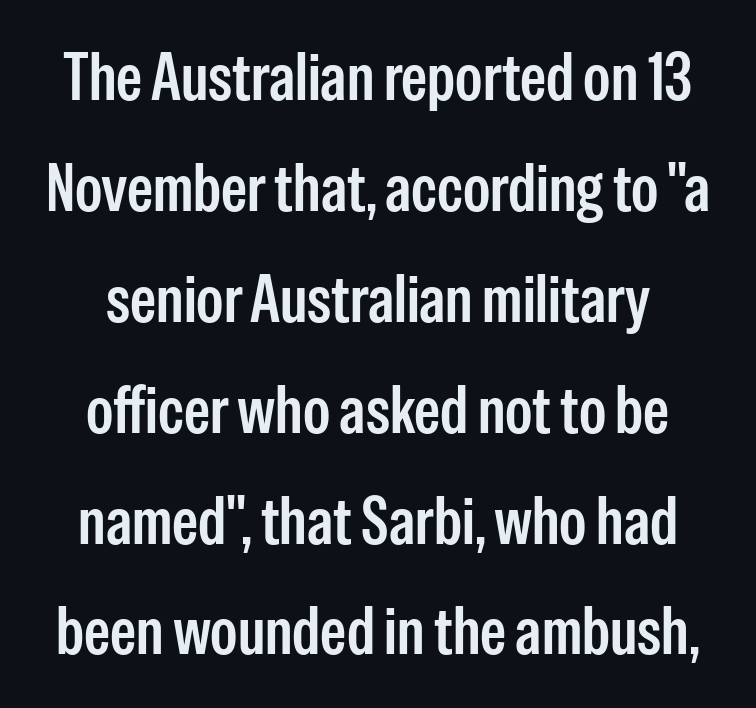
The image shows 66 px semibold, condensed sans-serif type, upright; set centered, normal line spacing (1.68x), normal letter spacing, not underlined; low stroke contrast and a medium x-height.
